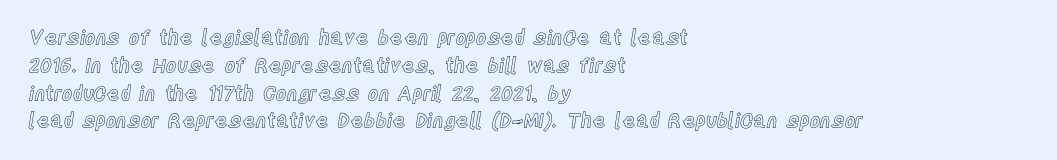
If you drew a ruler down the left edge, every line would touch it. Underlining? Definitely not there. Rows of type keep a routine distance in the vertical direction. Observe the ordinary spacing: letters are neighbours, not strangers.
